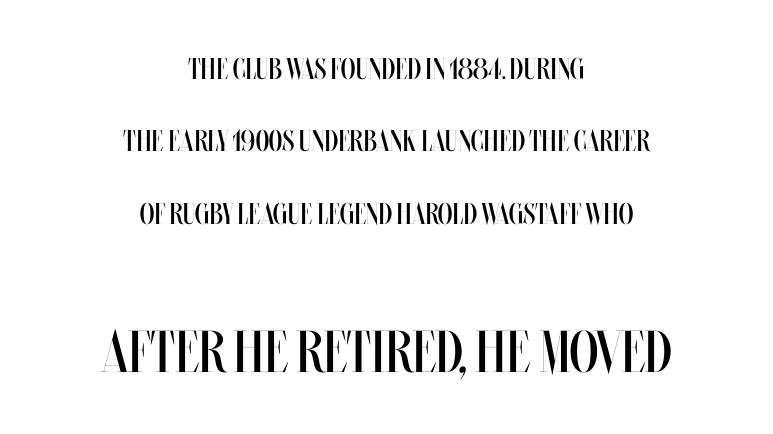
The image shows 59 px regular-weight, condensed type, upright; set centered, loose line spacing (2.41x), normal letter spacing, not underlined; the second (bottom) block is 1.97x larger; medium stroke contrast and a large x-height.
